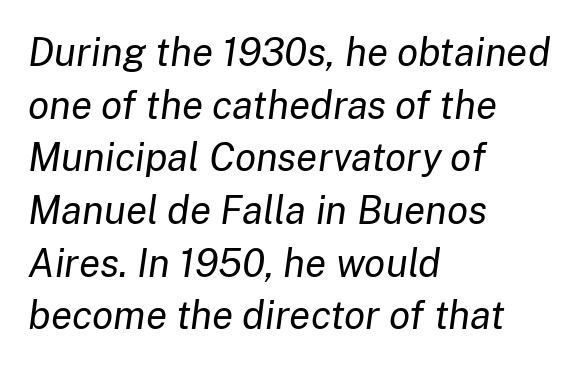
{"italic": "yes", "lean": "right", "slant_degrees": 8, "bold": "no", "weight": "regular", "width": "normal", "stroke_contrast": "low", "x_height": "medium", "monospaced": "no", "underline": "no", "align": "left", "line_spacing": "normal", "line_spacing_ratio": 1.35, "letter_spacing": "normal", "letter_spacing_em": 0.0, "glyph_px": 39}
